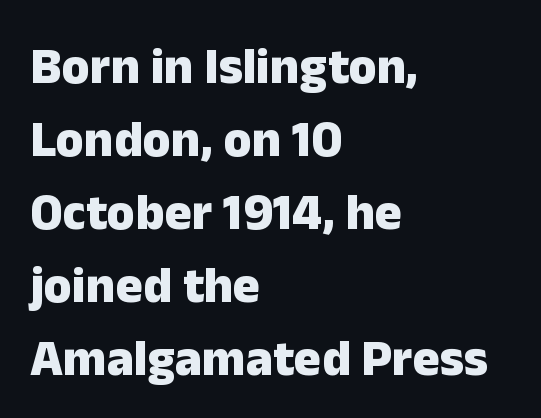
{"serif": "no", "italic": "no", "bold": "yes", "weight": "heavy", "width": "normal", "stroke_contrast": "low", "x_height": "medium", "monospaced": "no", "underline": "no", "align": "left", "line_spacing": "normal", "line_spacing_ratio": 1.43, "letter_spacing": "normal", "letter_spacing_em": 0.0, "glyph_px": 51}
